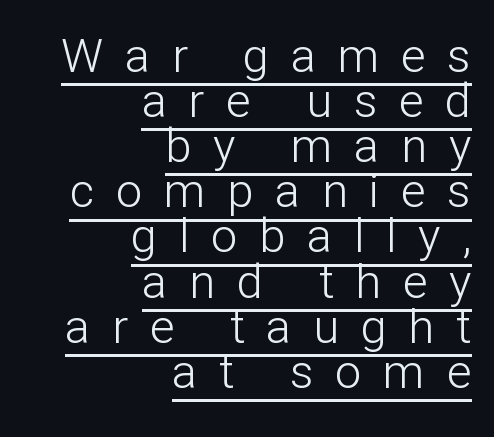
What kind of face is this? One without serifs — a sans. Heaviness? Minimal to ordinary, like unemphasized prose. The passage shown is underscored from start to finish. Quick note: interline space is minimal. Horizontal alignment here is rightward, an uncommon choice for prose. Observe the wide spacing: letters keep a clear distance from each other.
